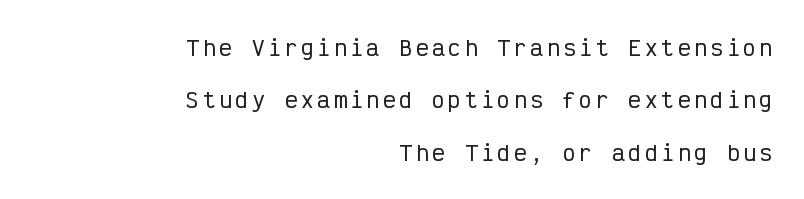
The image shows 21 px text type, upright; set right-aligned, loose line spacing (2.5x), not underlined.
